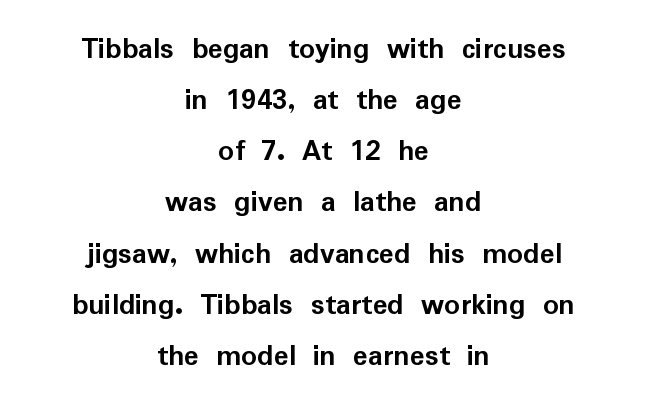
The image shows 31 px semibold sans-serif type, upright; set centered, normal line spacing (1.65x), normal letter spacing, not underlined; low stroke contrast and a medium x-height.
